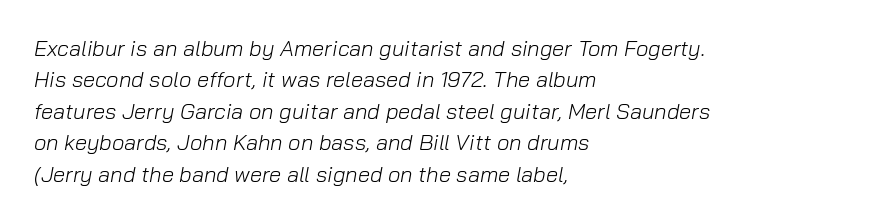
Regular leading. Here the glyphs are tracked normally, forming tight word shapes. Vertical stems look standard width or narrower in stroke. No word sits above an underline. The passage is arranged the way most books set body copy — flush left. The typography opts for an oblique posture over an upright one.
